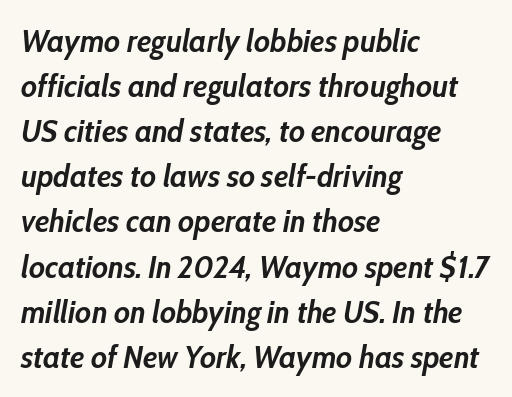
Check the space under the baseline: it is left empty. The designer left line spacing at the default. There is no visible air inserted between adjacent glyphs. This is heavy type, rendered in bold. The rendering uses natural spacing where letterforms have individual widths.
